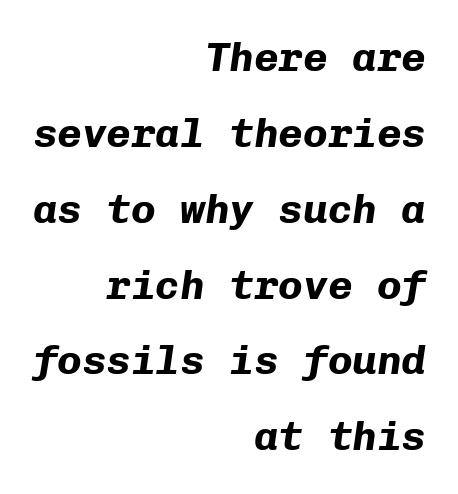
{"italic": "yes", "lean": "right", "slant_degrees": 8, "bold": "yes", "weight": "bold", "width": "normal", "stroke_contrast": "low", "x_height": "medium", "monospaced": "yes", "underline": "no", "align": "right", "line_spacing_ratio": 1.85, "letter_spacing": "normal", "letter_spacing_em": 0.0, "glyph_px": 41}
